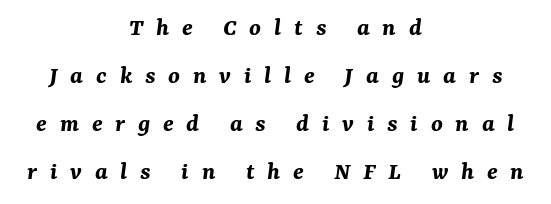
The axis of the letterforms is tilted away from vertical. Pretty heavy lettering here — definitely bold. The tracking jumps out immediately: characters are airy and widely separated. Notice how the passage keeps no hard edge, just a central spine. Descender tails drop into unmarked territory.
